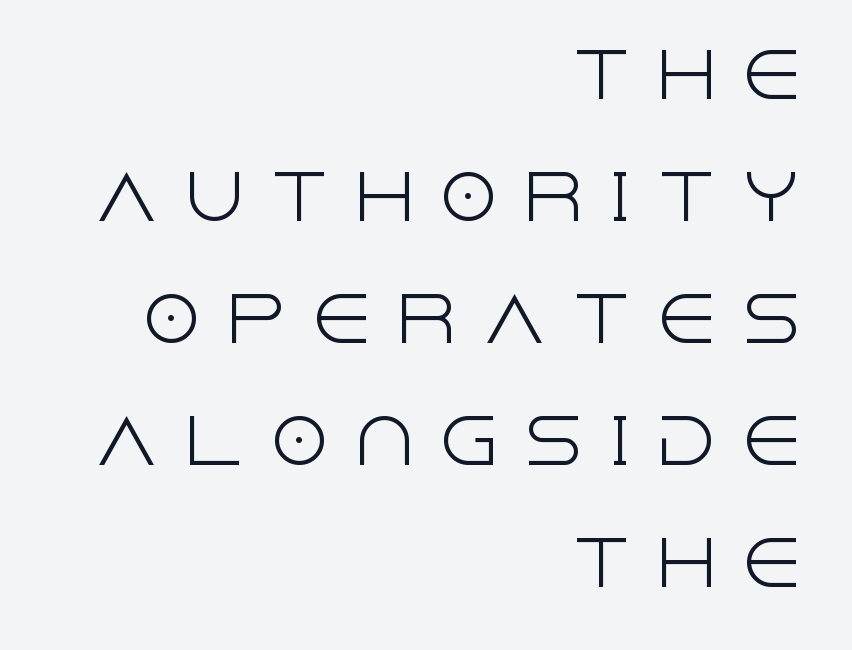
The image shows 61 px light sans-serif type, upright; set right-aligned, loose line spacing (2.0x), unusually wide letter spacing (+0.39 em), not underlined; a large x-height.
